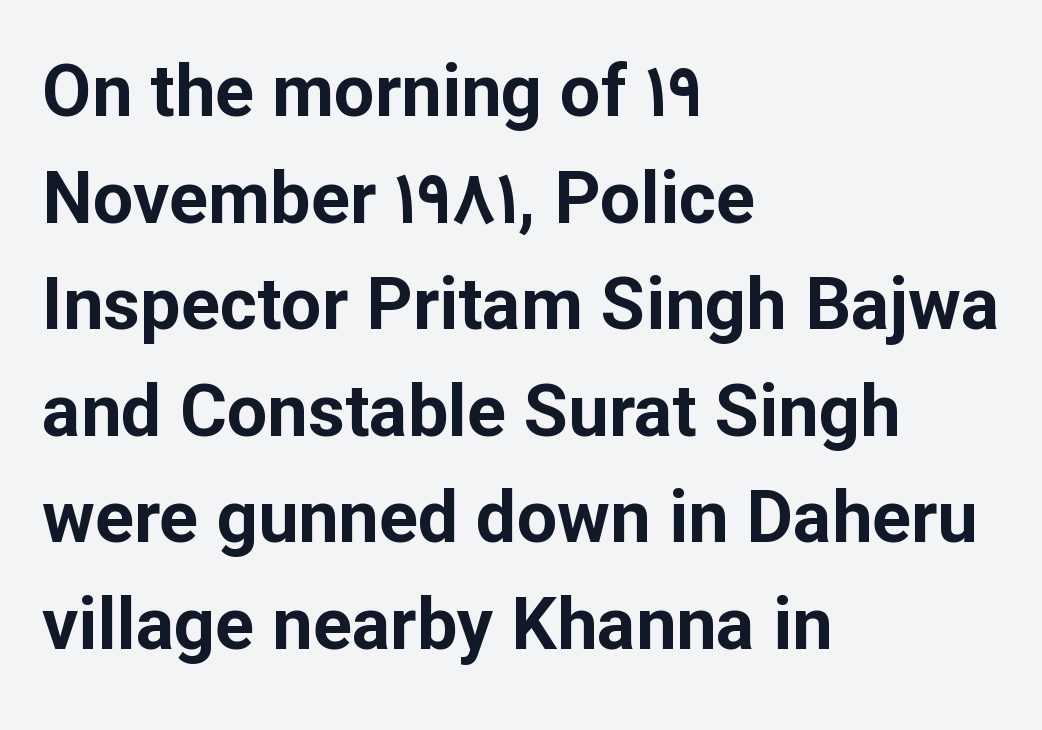
The typography opts for an upright posture over an oblique one. The rendering shows plain stroke endings on the letterforms — a sans-serif design. A typesetter would call this proportional, since set widths differ per character. Caption: standard tracking, unaltered. Weight: bold.
